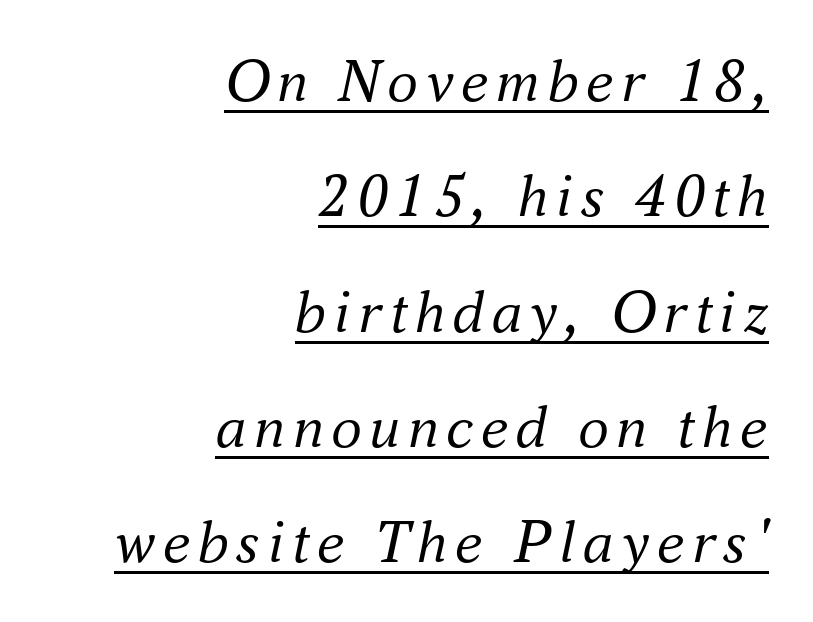
Q: Is the text bold? A: No.
Q: Is the text italic (slanted)? A: Yes, it leans right by about 16 degrees.
Q: Is the typeface a serif or a sans-serif typeface? A: Serif.
Q: Is the text underlined? A: Yes.
Q: How is the paragraph aligned? A: Right-aligned.
Q: Width (condensed, normal, or wide)? A: Normal.
Q: Stroke contrast? A: Medium.
Q: x-height? A: Small.
Q: Monospaced? A: No.
